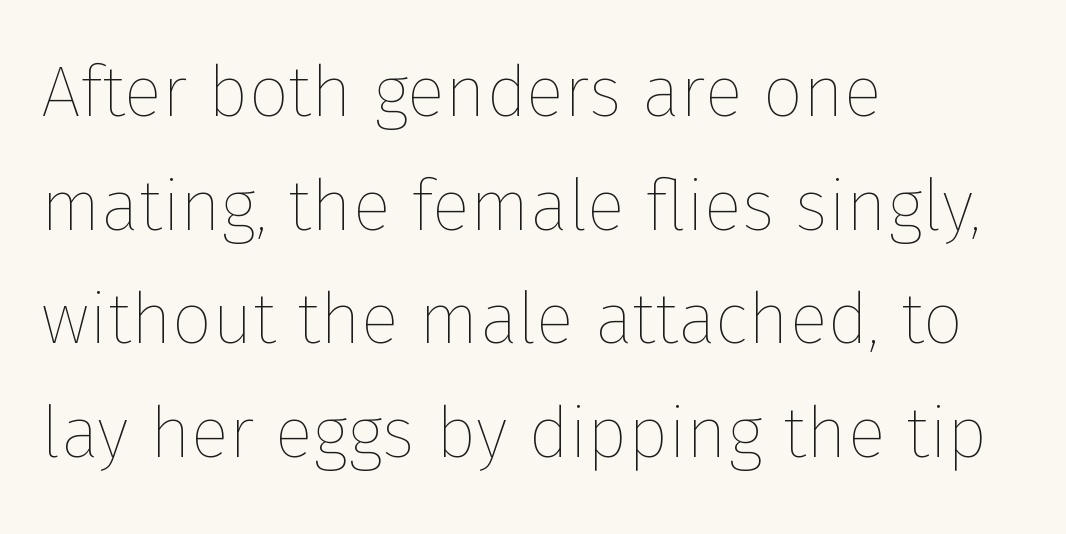
A typesetter would call this zero additional tracking. Alignment: flush left. A roman cut, with each character standing at attention. The words here are not underlined.
